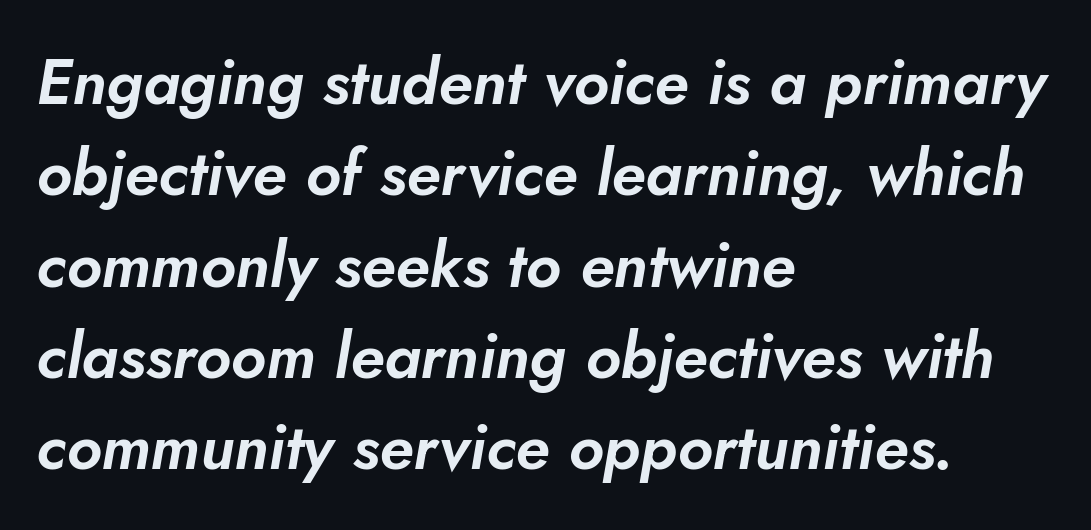
The passage shown is typed in a proportional face where columns would drift. Would a proofreader flag this as italicized? Yes. Successive baselines arrive at the customary interval. There is no visible air inserted between adjacent glyphs. Underline: absent.
